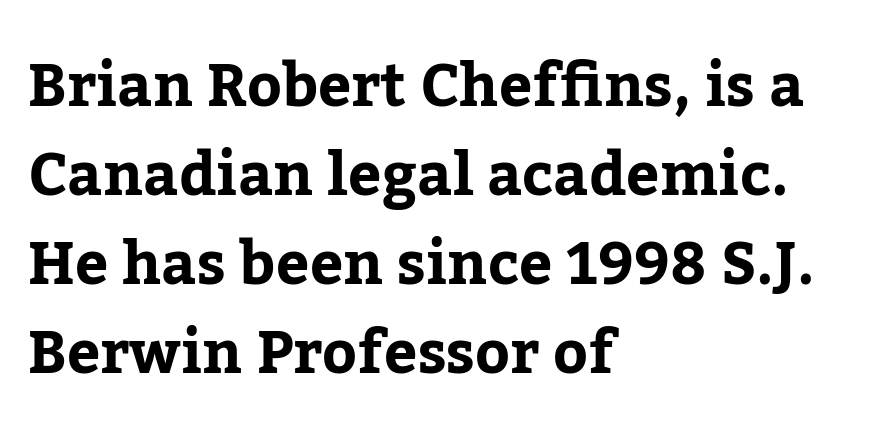
Q: Is the text bold? A: Yes.
Q: Is the text italic (slanted)? A: No, it is upright.
Q: Is the typeface a serif or a sans-serif typeface? A: Serif.
Q: Is the text underlined? A: No.
Q: How is the paragraph aligned? A: Left-aligned.
Q: Is the spacing between letters normal or unusually wide? A: Normal.
Q: Is the spacing between lines tight, normal or loose? A: Normal.
Q: Width (condensed, normal, or wide)? A: Normal.
Q: Stroke contrast? A: Low.
Q: x-height? A: Medium.
Q: Monospaced? A: No.
